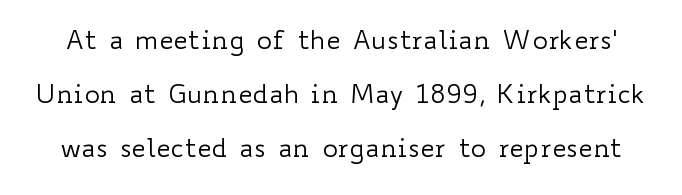
The image shows 26 px text type, upright; set loose line spacing (2.07x), normal letter spacing, not underlined.
